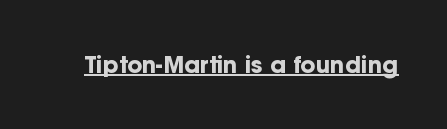
Q: Is the text bold? A: Yes.
Q: Is the text italic (slanted)? A: No, it is upright.
Q: Is the text underlined? A: Yes.
Q: Is the spacing between letters normal or unusually wide? A: Normal.
